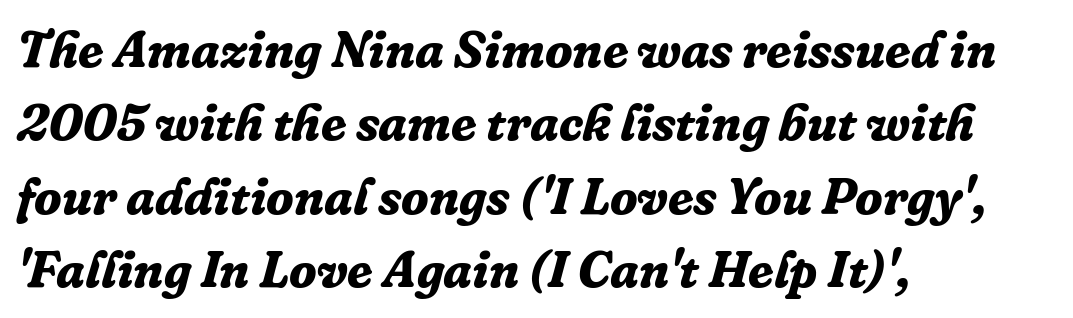
{"serif": "yes", "italic": "yes", "lean": "right", "slant_degrees": 16, "bold": "yes", "weight": "bold", "width": "normal", "stroke_contrast": "low", "x_height": "medium", "monospaced": "no", "underline": "no", "align": "left", "line_spacing": "normal", "line_spacing_ratio": 1.44, "letter_spacing": "normal", "letter_spacing_em": 0.0, "glyph_px": 51}
